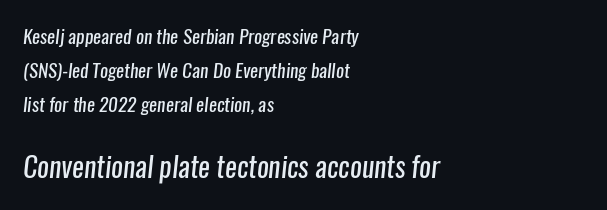
The image shows 28 px regular-weight, condensed sans-serif type; set left-aligned, line spacing 1.79x, normal letter spacing, not underlined; the second (bottom) block is 1.47x larger; low stroke contrast and a medium x-height.
